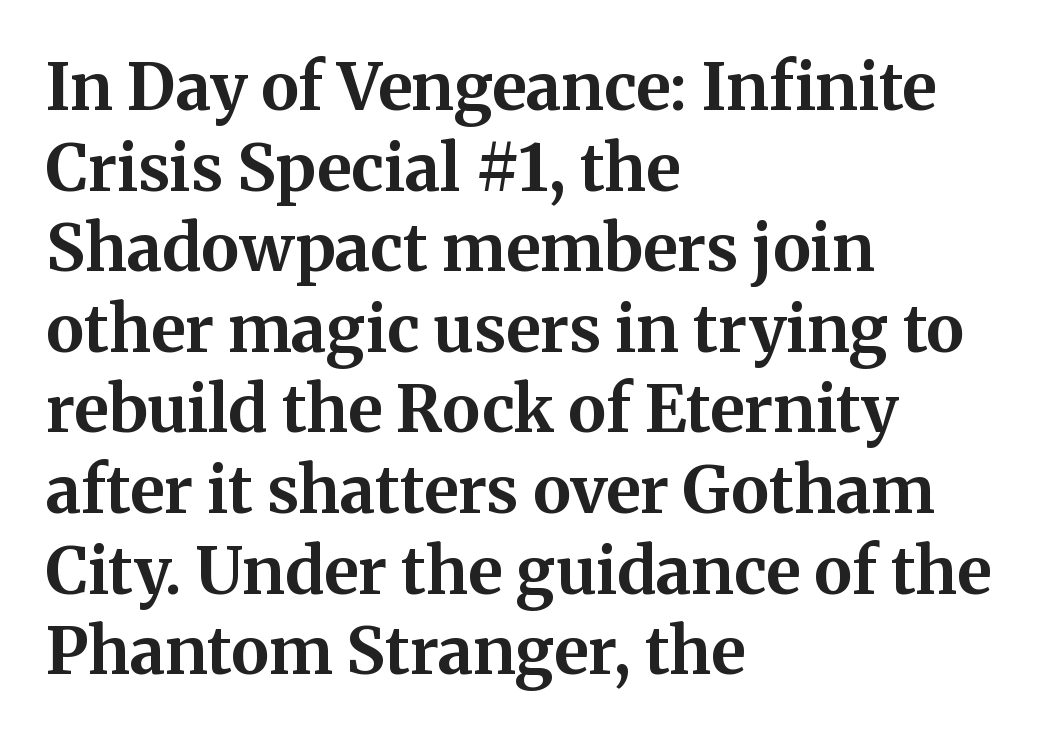
The image shows 65 px bold serif type, upright; set left-aligned, line spacing 1.24x, normal letter spacing, not underlined; medium stroke contrast and a medium x-height.
